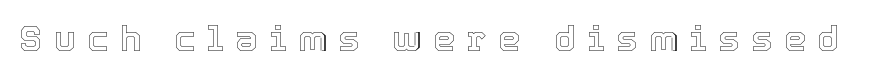
Do the characters align in a grid? No, the font is proportional. This is roman type, the default non-slanted kind. Honestly, the letter spacing is so wide it's the main thing you notice. Has an underline been added? It has not.
